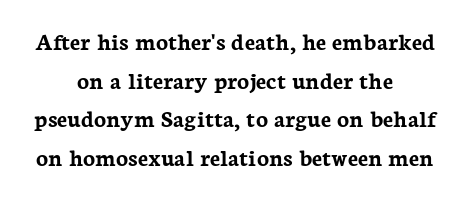
{"italic": "no", "bold": "yes", "underline": "no", "align": "center", "line_spacing": "normal", "line_spacing_ratio": 1.55, "letter_spacing": "normal", "letter_spacing_em": 0.0, "glyph_px": 25}
